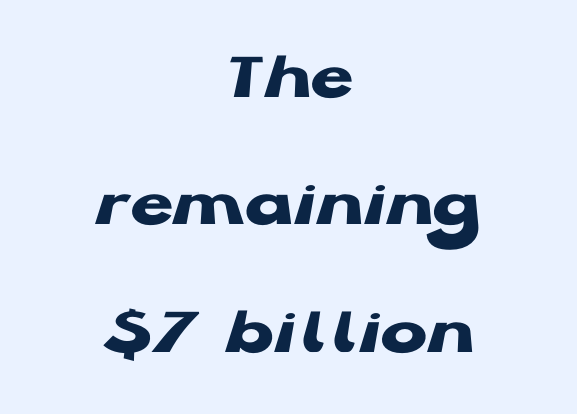
The image shows 70 px heavy, wide sans-serif type, upright; set centered, line spacing 1.82x, normal letter spacing, not underlined; low stroke contrast and a medium x-height.
